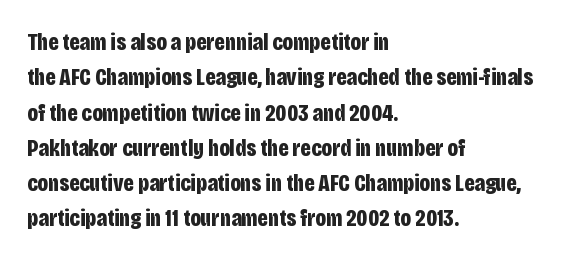
The baseline area is clear. Rendered with straight, roman letterforms. The face used here has the dense, thick strokes of a bold. One-word summary of the alignment: left.
